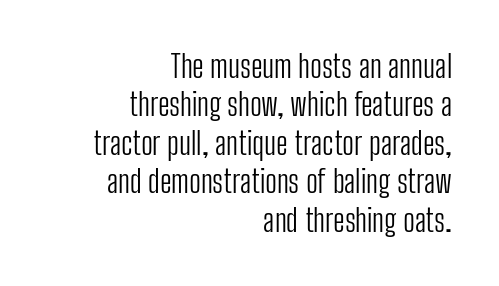
The image shows 31 px light, condensed sans-serif type, upright; set right-aligned, line spacing 1.24x, normal letter spacing, not underlined; low stroke contrast and a medium x-height.
